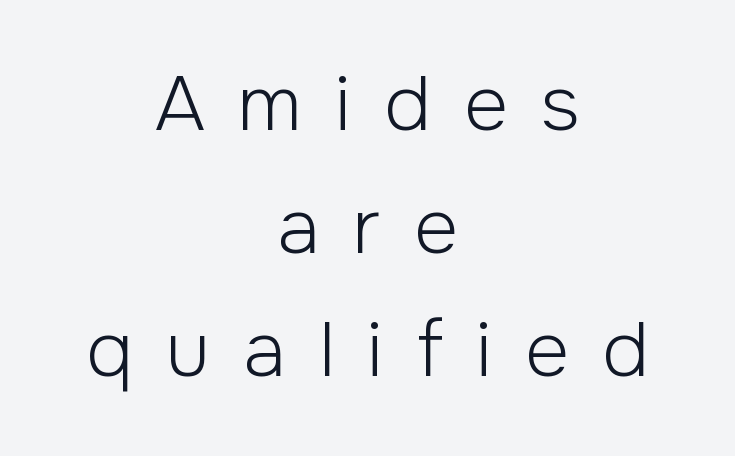
The typography opts for an upright posture over an oblique one. These lines sit exactly where default settings would place them. Character widths vary here, with narrow letters taking less room than wide ones. Serifs: no, the terminals of the letterforms are clean. The zone under the glyphs is completely vacant. Where is the straight margin? There isn't one; the lines are centered.
